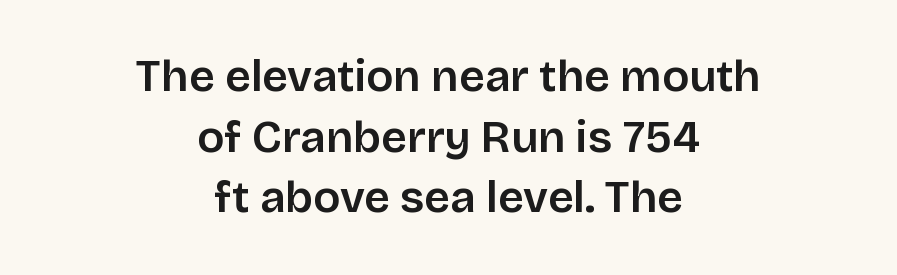
{"serif": "no", "italic": "no", "width": "normal", "stroke_contrast": "low", "x_height": "large", "monospaced": "no", "underline": "no", "align": "center", "line_spacing": "normal", "line_spacing_ratio": 1.35, "letter_spacing": "normal", "letter_spacing_em": 0.0, "glyph_px": 45}
